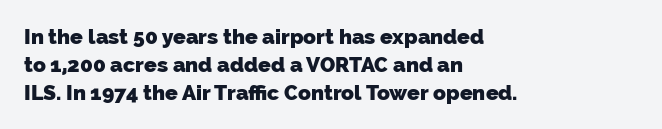
Short and long lines alike share a common starting point at left. Every letter is thick-stroked: bold, no question. Interline gaps are of average width in this sample. Quick note: underline off.
